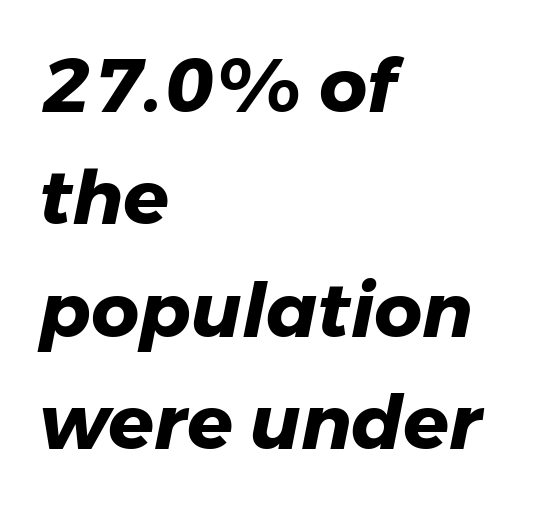
This sample has the flowing, uneven cadence of proportional lettering. Designer's note — italics engaged. Casual observation: everything's shoved over to the left. Bold? Absolutely — the strokes are thick and heavy. Descender tails drop into unmarked territory. The line-height multiplier appears to be the usual default.
